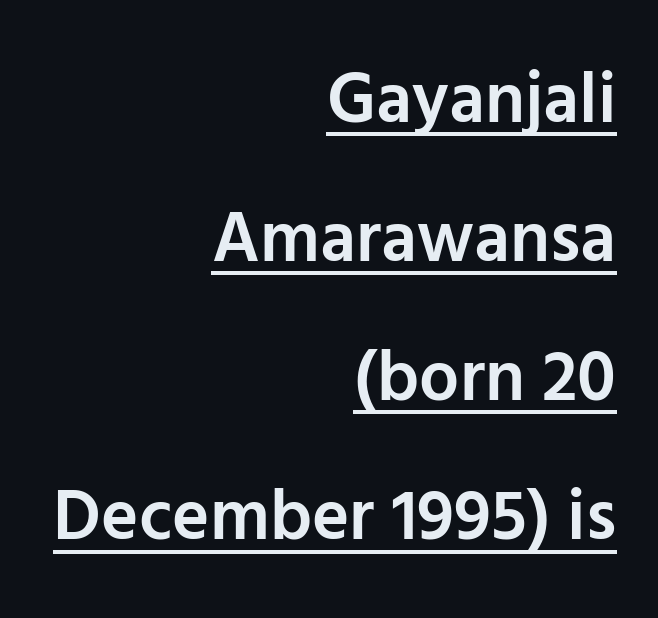
The image shows 71 px semibold sans-serif type, upright; set right-aligned, loose line spacing (1.96x), normal letter spacing, underlined; low stroke contrast and a medium x-height.
